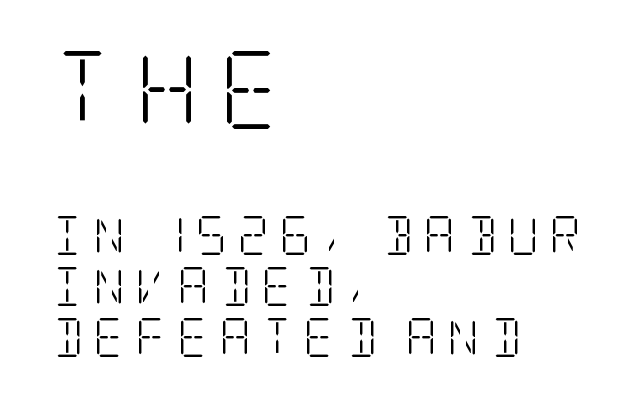
The image shows 78 px light, condensed serif type, upright; set left-aligned, normal line spacing (1.31x), unusually wide letter spacing (+0.26 em), not underlined; the first (top) block is 2.0x larger; low stroke contrast and a large x-height.
